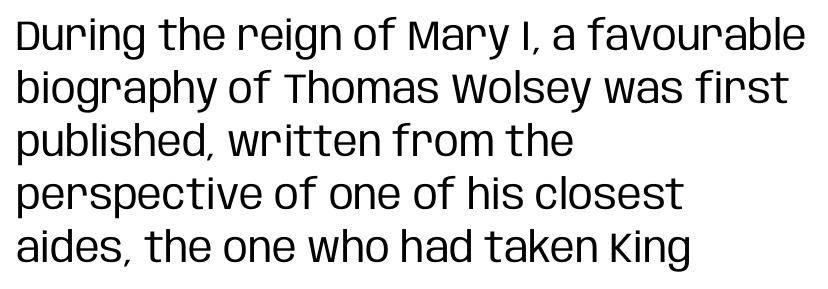
The font sits on the lighter half of the weight spectrum, regular included. Nothing unusual about the tracking: characters are spaced as the font intends. Note the varied advance widths — an 'i' is clearly narrower than an 'm'. The specimen omits any rule beneath the text block's lines. The space between consecutive lines is moderate. Serifs: no, the terminals of the letterforms are clean.
